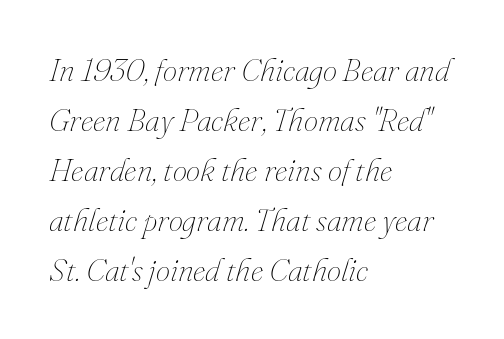
Q: Is the text bold? A: No.
Q: Is the text italic (slanted)? A: Yes, it leans right by about 16 degrees.
Q: Is the text underlined? A: No.
Q: How is the paragraph aligned? A: Left-aligned.
Q: Is the spacing between letters normal or unusually wide? A: Normal.
Q: Is the spacing between lines tight, normal or loose? A: Normal.
Q: Width (condensed, normal, or wide)? A: Normal.
Q: Stroke contrast? A: Medium.
Q: x-height? A: Small.
Q: Monospaced? A: No.
